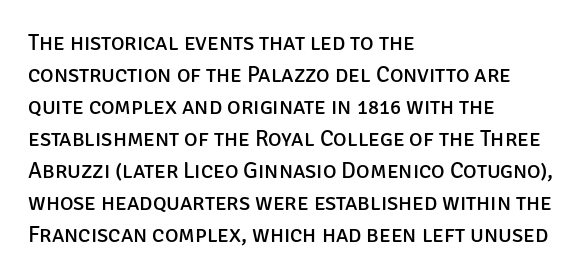
Caption: standard tracking, unaltered. Does the leading feel generous? No, just average. The lines are quadded left. Check the space under the baseline: it is left empty.
